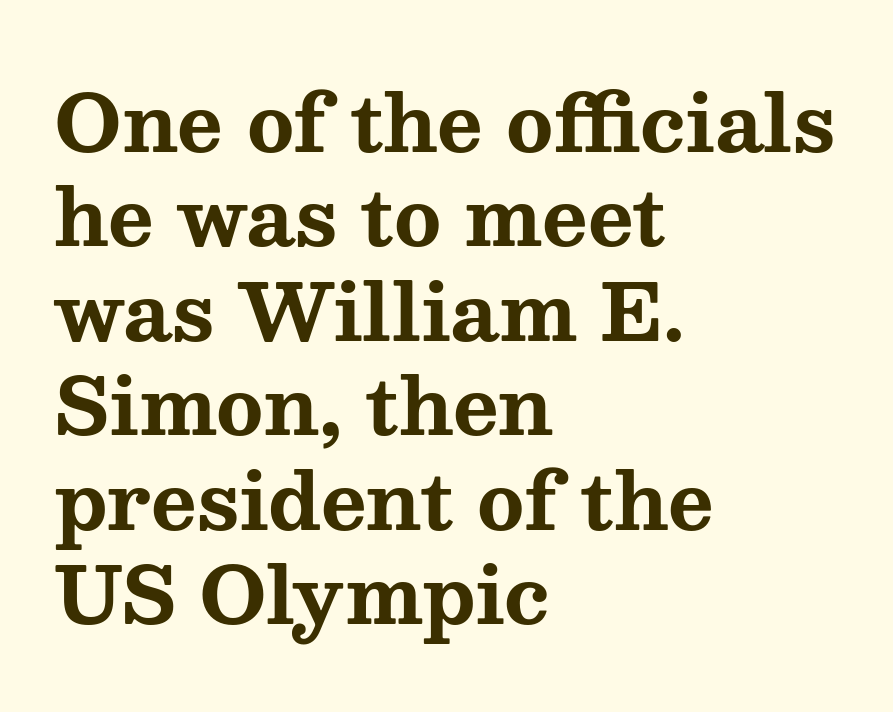
Q: Is the text bold? A: Yes.
Q: Is the text italic (slanted)? A: No, it is upright.
Q: Is the typeface a serif or a sans-serif typeface? A: Serif.
Q: Is the text underlined? A: No.
Q: How is the paragraph aligned? A: Left-aligned.
Q: Is the spacing between letters normal or unusually wide? A: Normal.
Q: Width (condensed, normal, or wide)? A: Wide.
Q: Stroke contrast? A: Medium.
Q: x-height? A: Medium.
Q: Monospaced? A: No.
